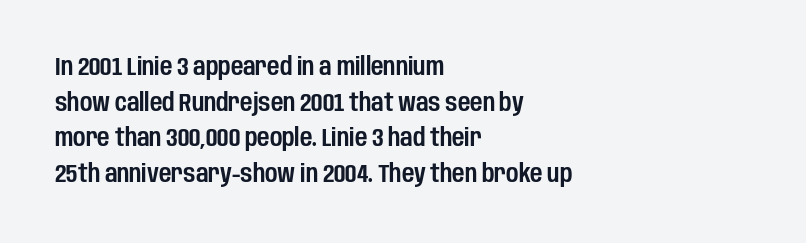
Q: Is the text italic (slanted)? A: No, it is upright.
Q: Is the text underlined? A: No.
Q: How is the paragraph aligned? A: Left-aligned.
Q: Is the spacing between letters normal or unusually wide? A: Normal.
Q: Is the spacing between lines tight, normal or loose? A: Normal.
